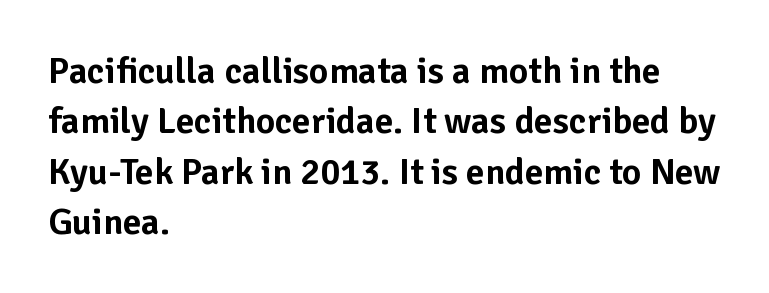
Q: Is the text italic (slanted)? A: No, it is upright.
Q: Is the typeface a serif or a sans-serif typeface? A: Sans-serif.
Q: Is the text underlined? A: No.
Q: How is the paragraph aligned? A: Left-aligned.
Q: Is the spacing between letters normal or unusually wide? A: Normal.
Q: Is the spacing between lines tight, normal or loose? A: Normal.
Q: Width (condensed, normal, or wide)? A: Normal.
Q: Stroke contrast? A: Low.
Q: x-height? A: Medium.
Q: Monospaced? A: No.
